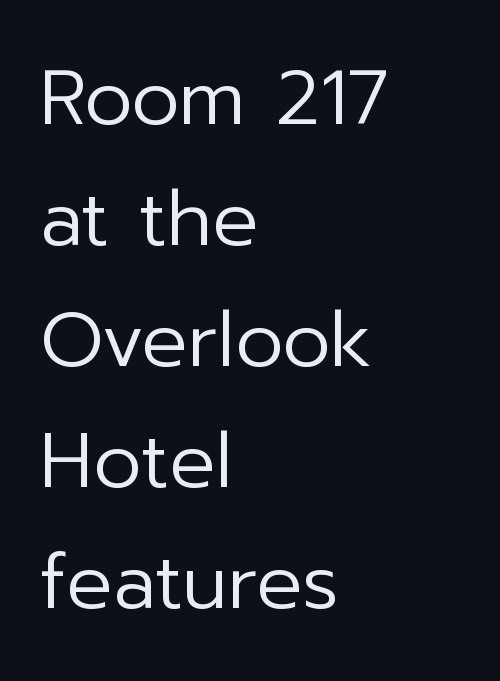
{"serif": "no", "italic": "no", "bold": "no", "weight": "regular", "width": "normal", "stroke_contrast": "low", "x_height": "medium", "monospaced": "no", "underline": "no", "align": "left", "line_spacing": "normal", "line_spacing_ratio": 1.57, "letter_spacing": "normal", "letter_spacing_em": 0.0, "glyph_px": 77}
